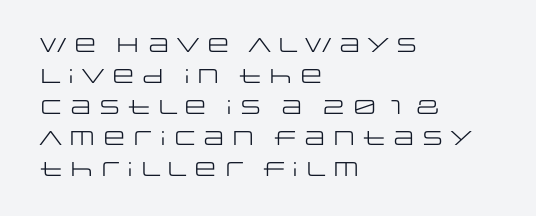
The face looks like a standard text weight, possibly lighter. The type is set solid horizontally, with unmodified tracking. The lettering stays uniformly vertical, giving the passage a roman look. Leading: standard. Casual observation: everything's shoved over to the left.
